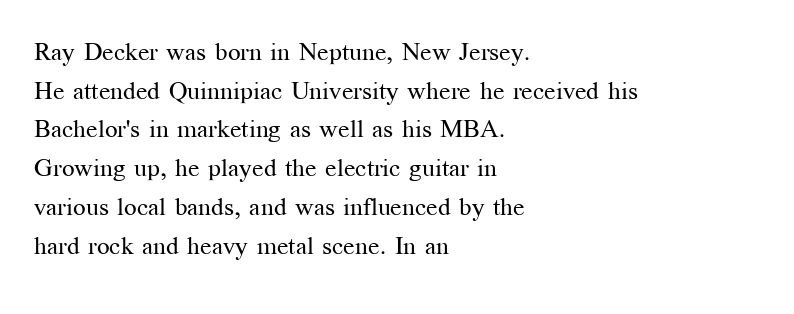
Q: Is the text bold? A: No.
Q: Is the text italic (slanted)? A: No, it is upright.
Q: Is the text underlined? A: No.
Q: How is the paragraph aligned? A: Left-aligned.
Q: Is the spacing between letters normal or unusually wide? A: Normal.
Q: Is the spacing between lines tight, normal or loose? A: Normal.
